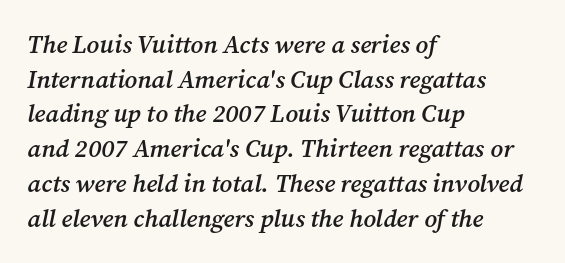
Just letters on the line, the space beneath them empty. Strokes here are thickened, but only to semibold level. These lines were composed using italics. Glyph-to-glyph distance matches everyday printed text. Does the leading feel generous? No, just average.
